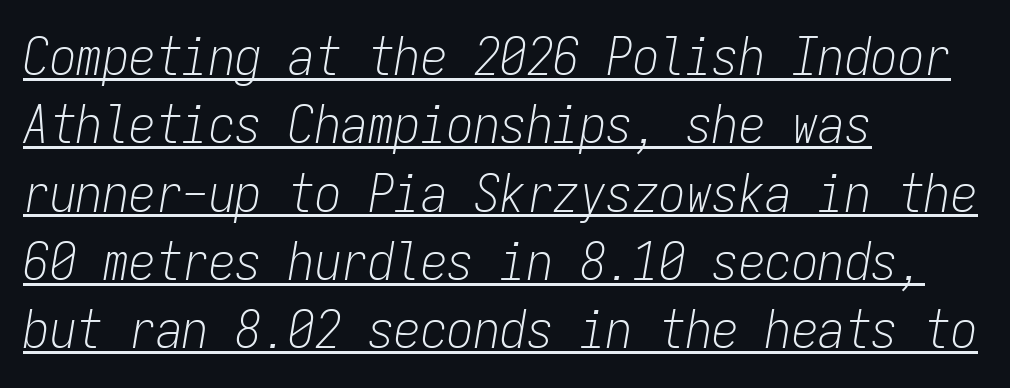
Q: Is the text bold? A: No.
Q: Is the text italic (slanted)? A: Yes, it leans right by about 9 degrees.
Q: Is the text underlined? A: Yes.
Q: How is the paragraph aligned? A: Left-aligned.
Q: Is the spacing between letters normal or unusually wide? A: Normal.
Q: Is the spacing between lines tight, normal or loose? A: Normal.
Q: Width (condensed, normal, or wide)? A: Condensed.
Q: Stroke contrast? A: Low.
Q: x-height? A: Medium.
Q: Monospaced? A: Yes.
